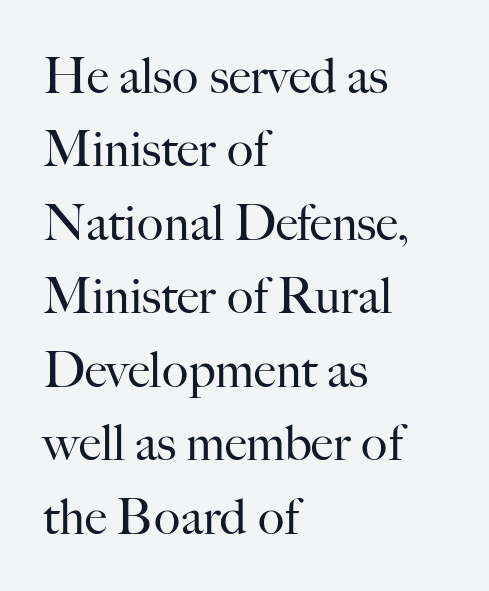
Nope, not italic — everything's standing straight. Think standard paragraph weight, or any step lighter than that. These lines are rendered in a variable-pitch font. The rendering shows small feet on the letterforms — a serif design.
